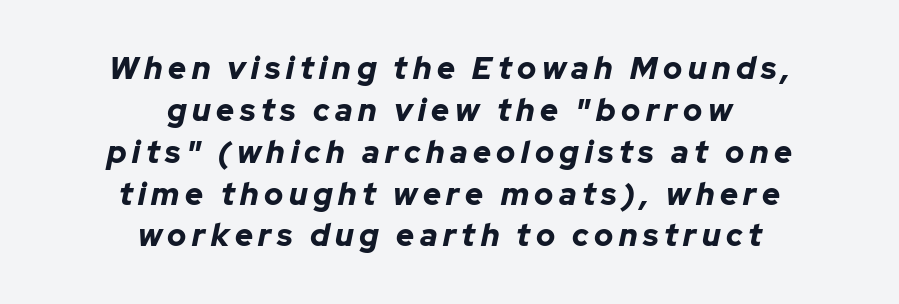
The image shows 31 px bold type, italic (leaning right); set centered, normal line spacing (1.35x), not underlined; low stroke contrast and a medium x-height.
